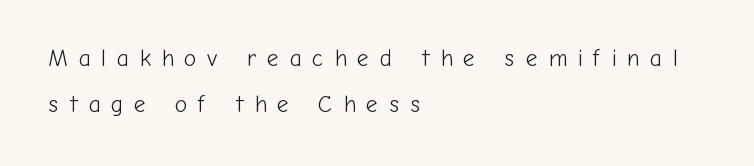
Q: Is the text bold? A: No.
Q: Is the text italic (slanted)? A: No, it is upright.
Q: Is the text underlined? A: No.
Q: How is the paragraph aligned? A: Left-aligned.
Q: Is the spacing between letters normal or unusually wide? A: Unusually wide.
Q: Is the spacing between lines tight, normal or loose? A: Loose.
